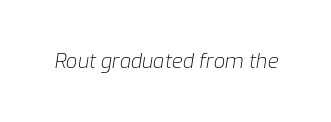
Q: Is the text bold? A: No.
Q: Is the text italic (slanted)? A: Yes, it leans right by about 9 degrees.
Q: Is the text underlined? A: No.
Q: Is the spacing between letters normal or unusually wide? A: Normal.
